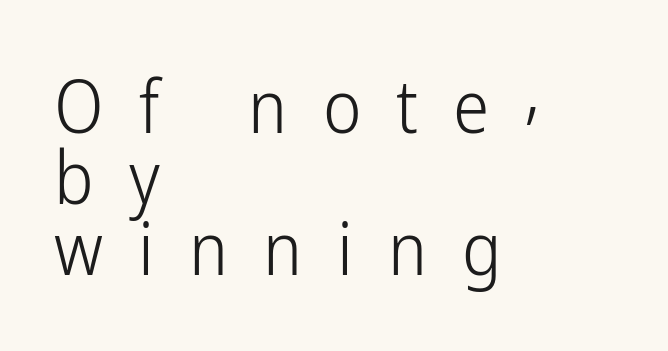
The image shows 73 px light, condensed sans-serif type, upright; set left-aligned, tight line spacing (0.97x), unusually wide letter spacing (+0.48 em), not underlined; low stroke contrast and a medium x-height.
